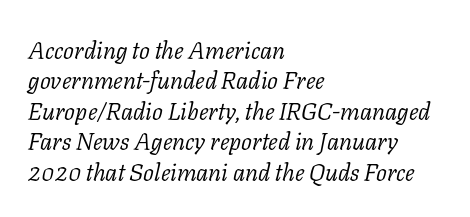
{"italic": "yes", "lean": "right", "slant_degrees": 11, "bold": "no", "underline": "no", "align": "left", "line_spacing": "normal", "line_spacing_ratio": 1.27, "letter_spacing": "normal", "letter_spacing_em": 0.0, "glyph_px": 24}
